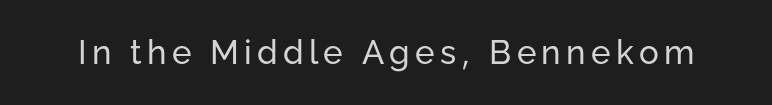
{"serif": "no", "italic": "no", "bold": "no", "weight": "regular", "width": "normal", "stroke_contrast": "low", "x_height": "medium", "monospaced": "no", "underline": "no", "glyph_px": 33}
